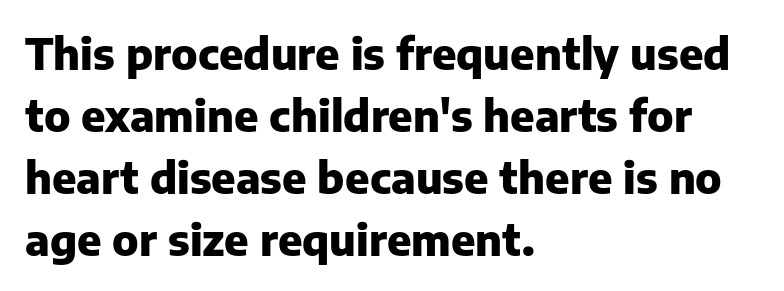
Q: Is the text bold? A: Yes.
Q: Is the text italic (slanted)? A: No, it is upright.
Q: Is the typeface a serif or a sans-serif typeface? A: Sans-serif.
Q: Is the text underlined? A: No.
Q: How is the paragraph aligned? A: Left-aligned.
Q: Is the spacing between letters normal or unusually wide? A: Normal.
Q: Is the spacing between lines tight, normal or loose? A: Normal.
Q: Width (condensed, normal, or wide)? A: Normal.
Q: Stroke contrast? A: Low.
Q: x-height? A: Medium.
Q: Monospaced? A: No.
